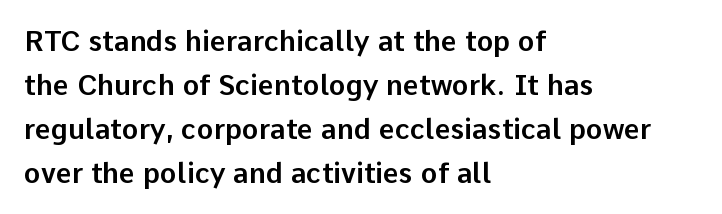
{"serif": "no", "italic": "no", "width": "normal", "stroke_contrast": "low", "x_height": "medium", "monospaced": "no", "underline": "no", "align": "left", "line_spacing": "normal", "line_spacing_ratio": 1.57, "letter_spacing": "normal", "letter_spacing_em": 0.0, "glyph_px": 28}
